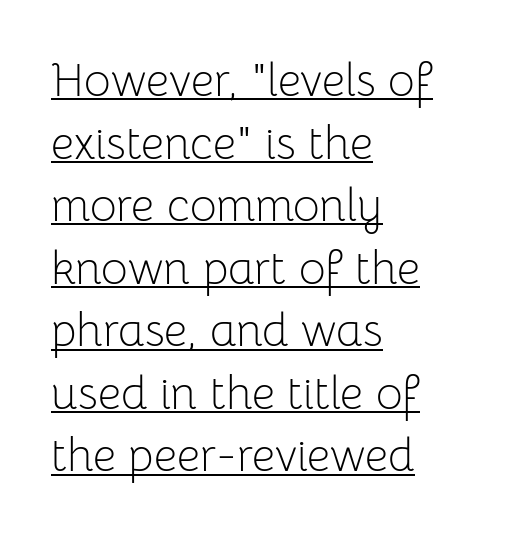
The image shows 46 px light sans-serif type, upright; set left-aligned, normal line spacing (1.36x), normal letter spacing, underlined; low stroke contrast and a medium x-height.
